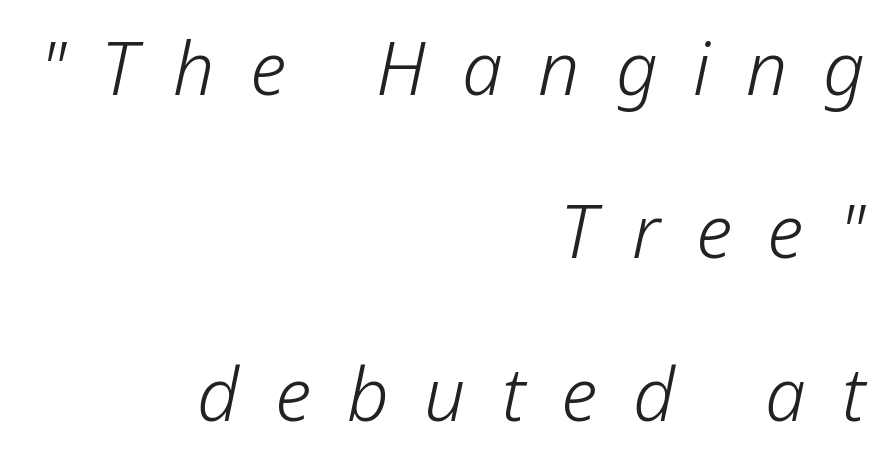
Q: Is the text bold? A: No.
Q: Is the text italic (slanted)? A: Yes, it leans right by about 12 degrees.
Q: Is the text underlined? A: No.
Q: How is the paragraph aligned? A: Right-aligned.
Q: Is the spacing between letters normal or unusually wide? A: Unusually wide.
Q: Is the spacing between lines tight, normal or loose? A: Loose.
Q: Width (condensed, normal, or wide)? A: Normal.
Q: Stroke contrast? A: Low.
Q: x-height? A: Medium.
Q: Monospaced? A: No.
